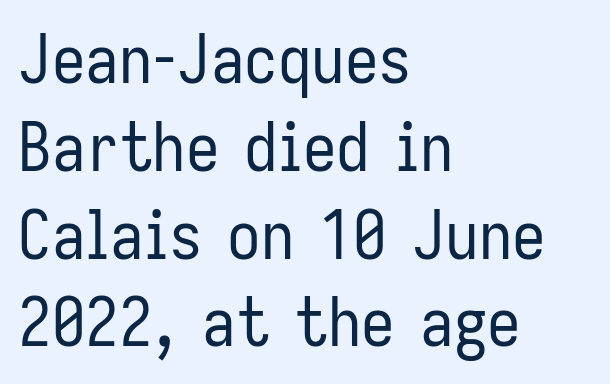
The image shows 67 px regular-weight, condensed sans-serif type, upright; set left-aligned, normal line spacing (1.31x), normal letter spacing, not underlined; low stroke contrast and a medium x-height.
